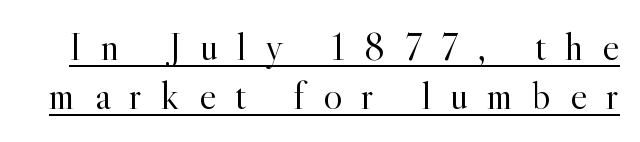
Designer's note — italics off, roman on. A typesetter would call this heavily tracked-out type. Notice how a bar underscores the lettering throughout. This sample has the flowing, uneven cadence of proportional lettering.
